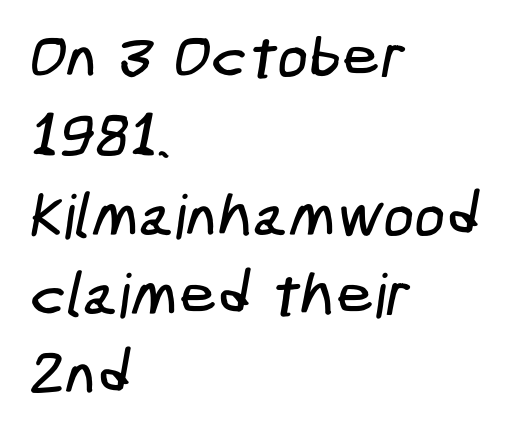
The image shows 61 px condensed sans-serif type; set left-aligned, normal line spacing (1.3x), normal letter spacing, not underlined; low stroke contrast and a medium x-height.
